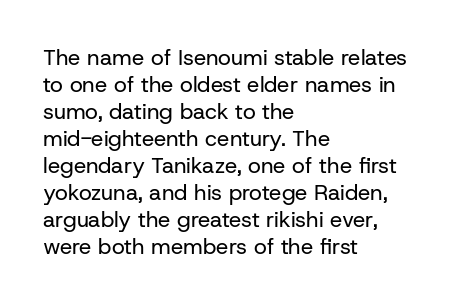
{"italic": "no", "bold": "no", "underline": "no", "align": "left", "line_spacing_ratio": 1.23, "letter_spacing": "normal", "letter_spacing_em": 0.0, "glyph_px": 22}
